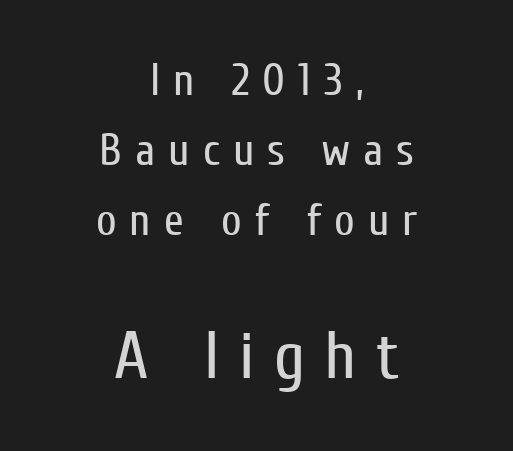
Q: Is the text bold? A: No.
Q: Is the text italic (slanted)? A: No, it is upright.
Q: Is the typeface a serif or a sans-serif typeface? A: Sans-serif.
Q: Is the text underlined? A: No.
Q: How is the paragraph aligned? A: Centered.
Q: Is the spacing between letters normal or unusually wide? A: Unusually wide.
Q: Is the spacing between lines tight, normal or loose? A: Normal.
Q: Which block of text is set in a larger size, the first (top) or the second (bottom)? A: The second (bottom) one.
Q: Width (condensed, normal, or wide)? A: Condensed.
Q: Stroke contrast? A: Low.
Q: x-height? A: Medium.
Q: Monospaced? A: No.
